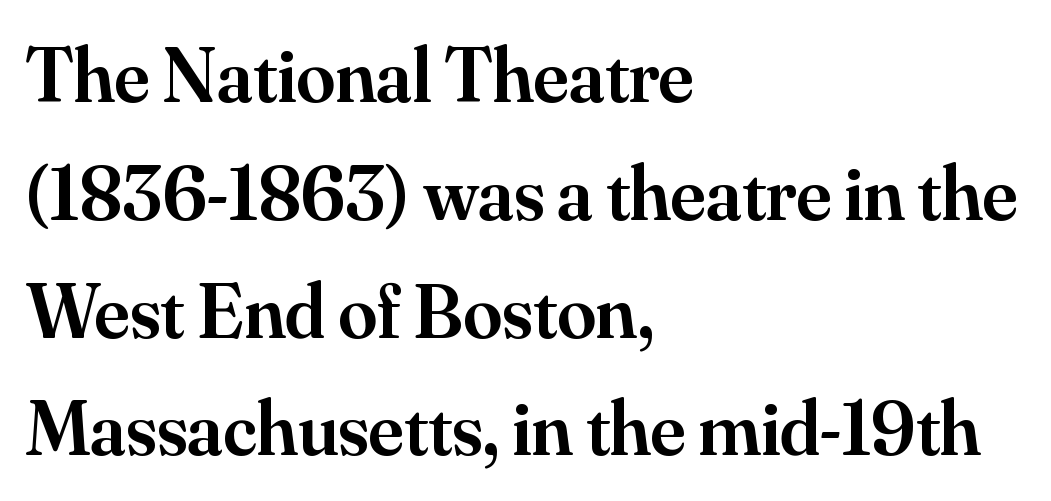
Q: Is the text bold? A: Semi-bold.
Q: Is the text italic (slanted)? A: No, it is upright.
Q: Is the typeface a serif or a sans-serif typeface? A: Serif.
Q: Is the text underlined? A: No.
Q: How is the paragraph aligned? A: Left-aligned.
Q: Is the spacing between letters normal or unusually wide? A: Normal.
Q: Is the spacing between lines tight, normal or loose? A: Normal.
Q: Width (condensed, normal, or wide)? A: Normal.
Q: Stroke contrast? A: Medium.
Q: x-height? A: Small.
Q: Monospaced? A: No.
